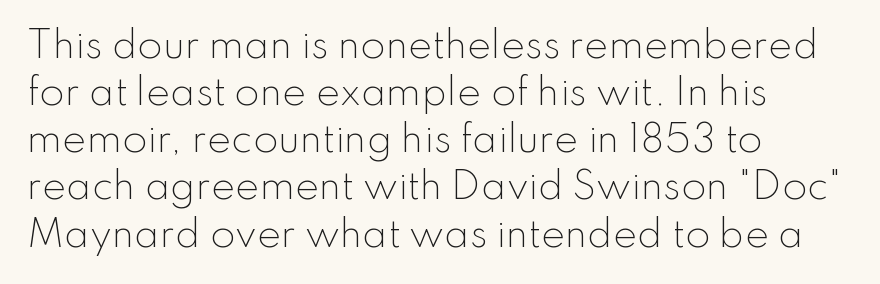
Q: Is the text bold? A: No.
Q: Is the text italic (slanted)? A: No, it is upright.
Q: Is the typeface a serif or a sans-serif typeface? A: Sans-serif.
Q: Is the text underlined? A: No.
Q: How is the paragraph aligned? A: Left-aligned.
Q: Is the spacing between letters normal or unusually wide? A: Normal.
Q: Is the spacing between lines tight, normal or loose? A: Normal.
Q: Width (condensed, normal, or wide)? A: Normal.
Q: Stroke contrast? A: Low.
Q: x-height? A: Small.
Q: Monospaced? A: No.
